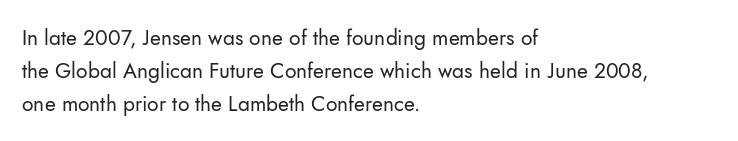
No italicization has been applied; the sample stays upright. This rendering features lettering with no underline. Summary of weight: not heavy and not bold. The typesetter chose a ragged-right arrangement here. The vertical gap from one line to the next is medium.
